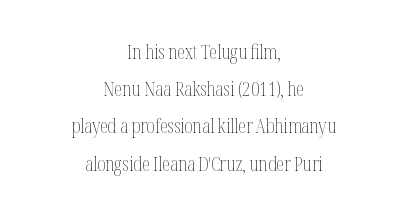
Q: Is the text bold? A: No.
Q: Is the text italic (slanted)? A: No, it is upright.
Q: Is the text underlined? A: No.
Q: How is the paragraph aligned? A: Centered.
Q: Is the spacing between letters normal or unusually wide? A: Normal.
